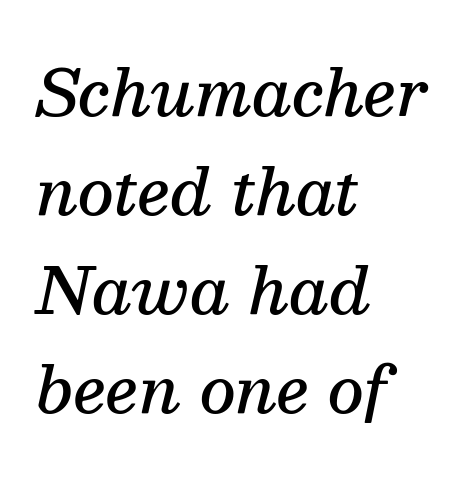
The line-height multiplier appears to be the usual default. The letters sit at their default tracking, neither squeezed nor spread. Yep, those are serifs on the letters. The letters are semibold — heavier than regular but short of a full bold.
